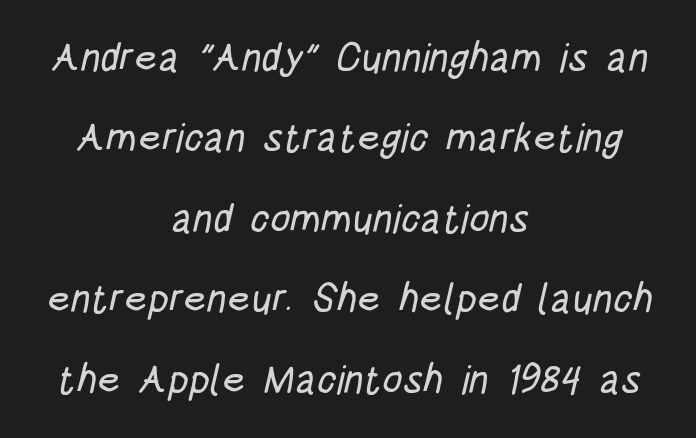
This sample uses plain, unmodified letter spacing. This is sans-serif lettering, the kind often seen on screens and signage. Proportional: the letters do not fall into vertical columns. A typesetter would call this leading open, well beyond the default.
